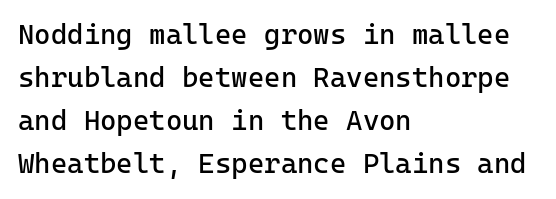
{"serif": "no", "italic": "no", "bold": "no", "weight": "regular", "width": "normal", "stroke_contrast": "low", "x_height": "medium", "underline": "no", "align": "left", "line_spacing": "normal", "line_spacing_ratio": 1.54, "letter_spacing": "normal", "letter_spacing_em": 0.0, "glyph_px": 28}
